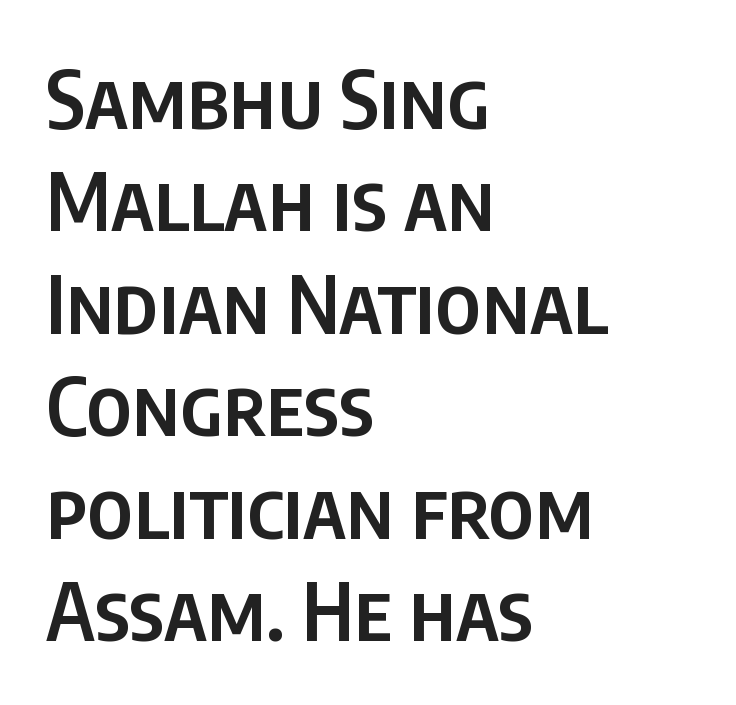
Spacing between characters is what you'd get straight out of the box. Descenders are the only things crossing below the line. Look at the stroke-to-counter ratio: somewhat heavy, a semibold. In terms of letterform style, serifs are entirely absent. Vertical spacing — default. In CSS terms this would be text-align: left.
